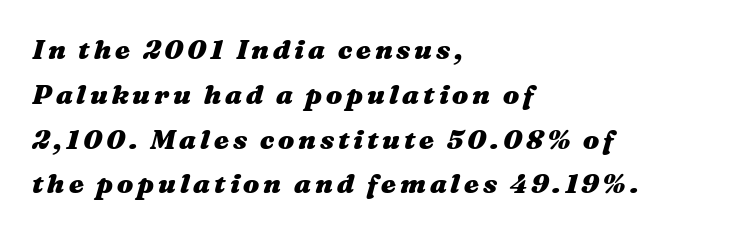
The image shows 27 px bold type, italic (leaning right); set left-aligned, normal line spacing (1.66x), not underlined.
